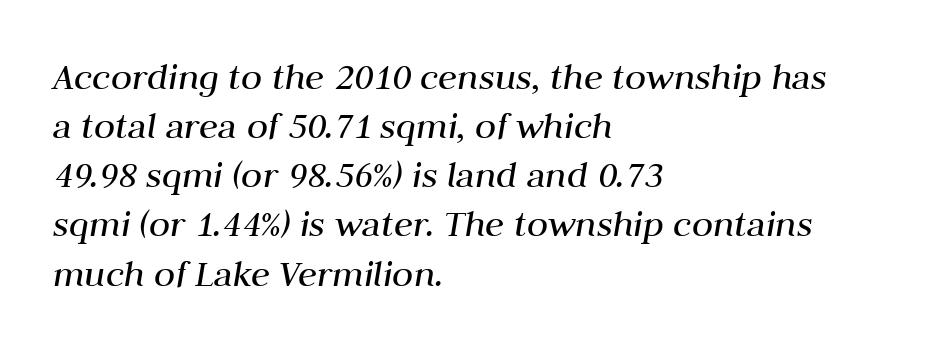
The image shows 39 px regular-weight type, italic (leaning right); set left-aligned, normal line spacing (1.26x), normal letter spacing, not underlined; medium stroke contrast and a medium x-height.
